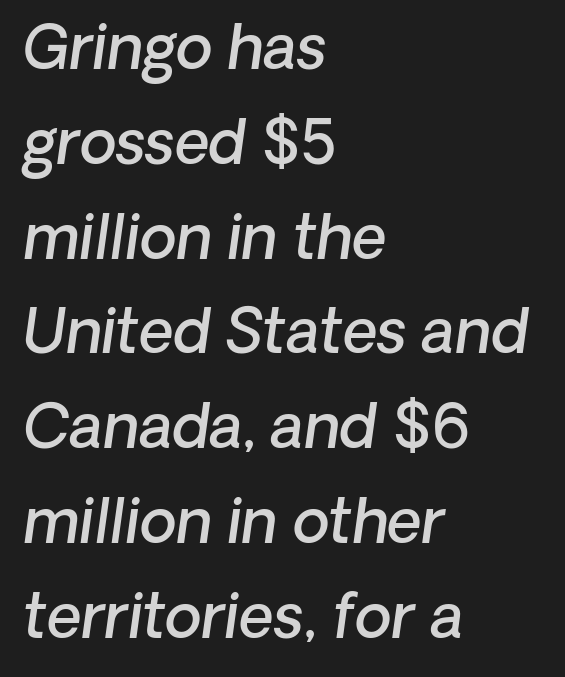
Typographic density is moderately raised because the face is semibold. Rows of type keep a routine distance in the vertical direction. Does extra space separate the letters? No, they use regular spacing. The text carries the slant typical of an italic or oblique font. The passage is arranged the way most books set body copy — flush left. Do the characters align in a grid? No, the font is proportional.
